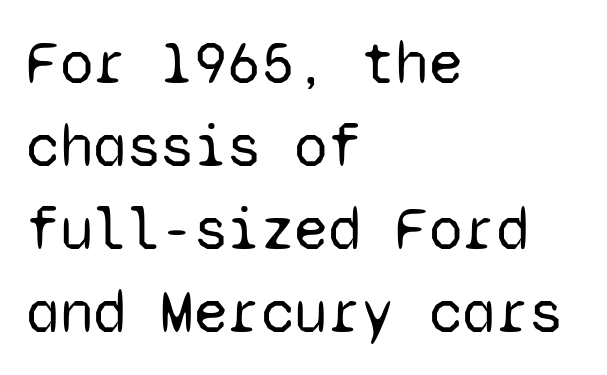
Regarding leading, the lines here are spaced in the standard way. Students, note that the glyphs here touch the page at normal intervals. Has an underline been added? It has not. The characters are drawn with everyday or finer stroke widths.
